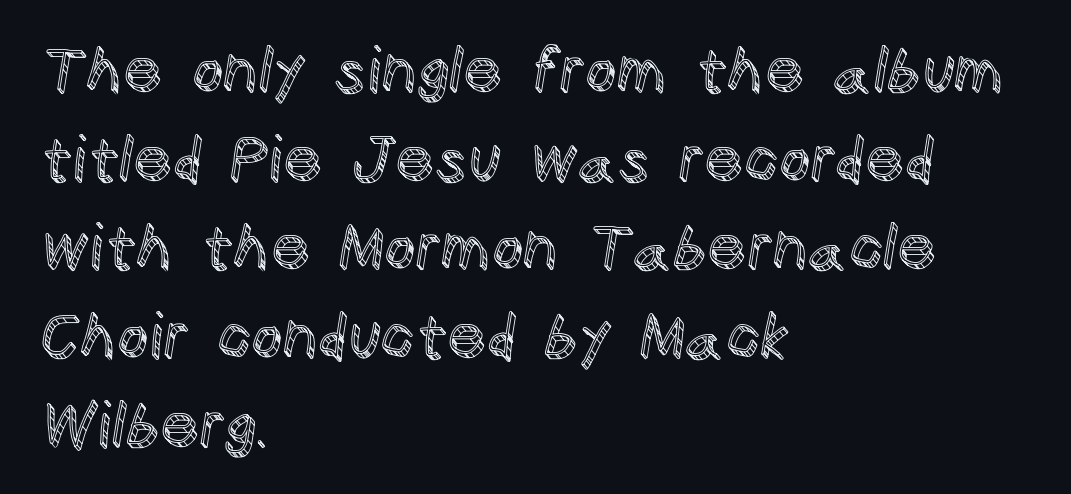
Q: Is the text italic (slanted)? A: Yes.
Q: Is the text underlined? A: No.
Q: How is the paragraph aligned? A: Left-aligned.
Q: Is the spacing between letters normal or unusually wide? A: Normal.
Q: Is the spacing between lines tight, normal or loose? A: Normal.
Q: Width (condensed, normal, or wide)? A: Normal.
Q: x-height? A: Large.
Q: Monospaced? A: No.
